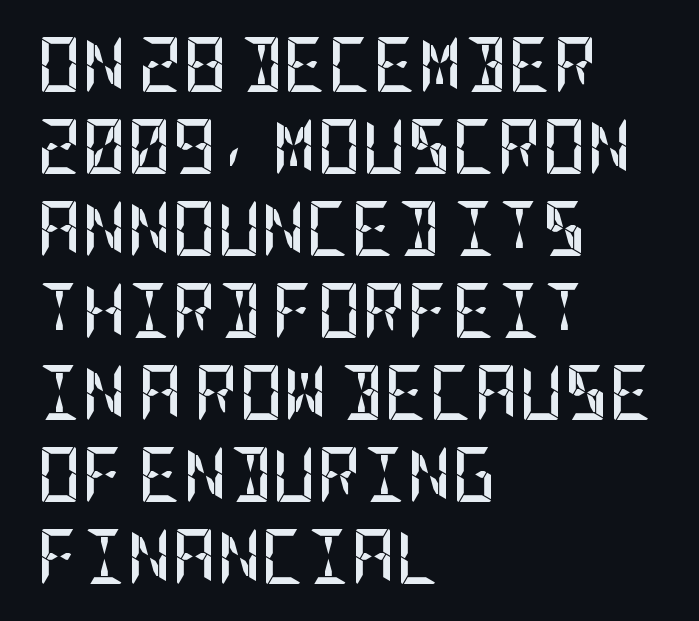
Q: Is the text bold? A: Yes.
Q: Is the text italic (slanted)? A: No, it is upright.
Q: Is the typeface a serif or a sans-serif typeface? A: Sans-serif.
Q: Is the text underlined? A: No.
Q: How is the paragraph aligned? A: Left-aligned.
Q: Is the spacing between letters normal or unusually wide? A: Normal.
Q: Is the spacing between lines tight, normal or loose? A: Normal.
Q: Width (condensed, normal, or wide)? A: Condensed.
Q: Stroke contrast? A: Low.
Q: x-height? A: Large.
